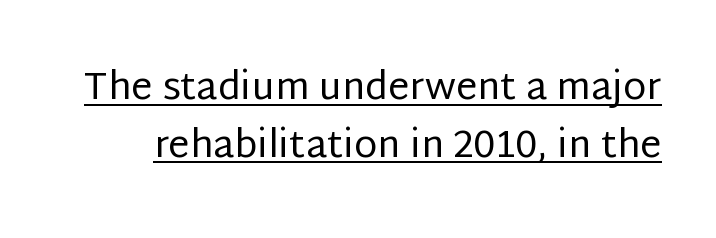
This rendering employs a face without finishing strokes, i.e., a sans-serif. Students, observe: this is what conventionally led text looks like. Looks like regular typesetting: each glyph gets only the width it needs. No extra tracking has been applied to these lines.
